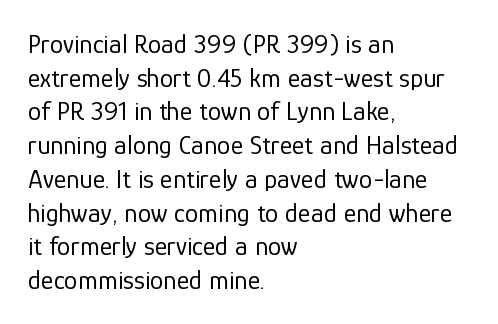
Q: Is the text bold? A: No.
Q: Is the text italic (slanted)? A: No, it is upright.
Q: Is the text underlined? A: No.
Q: How is the paragraph aligned? A: Left-aligned.
Q: Is the spacing between letters normal or unusually wide? A: Normal.
Q: Is the spacing between lines tight, normal or loose? A: Normal.
